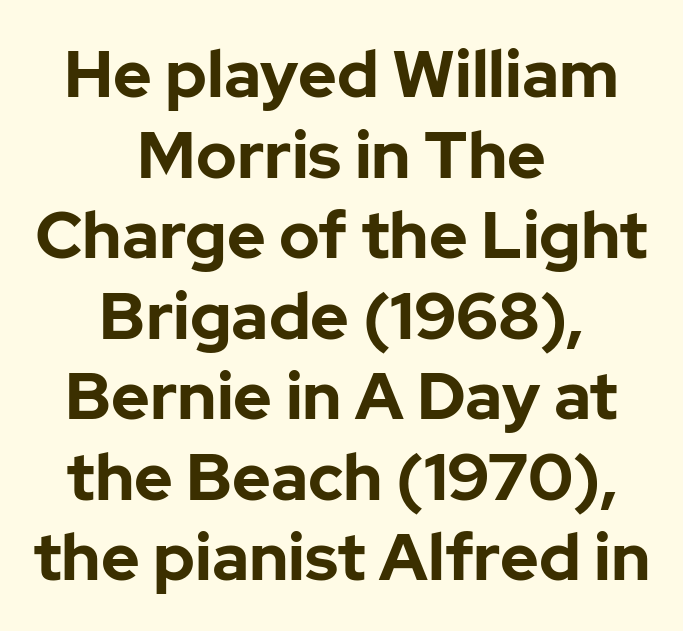
Letters rest on an invisible, unmarked baseline. The type is set solid horizontally, with unmodified tracking. Do the letters lean? They stand straight. Casual observation: everything's sitting right in the middle. Character widths vary here, with narrow letters taking less room than wide ones. A typesetter would label this face a sans.
